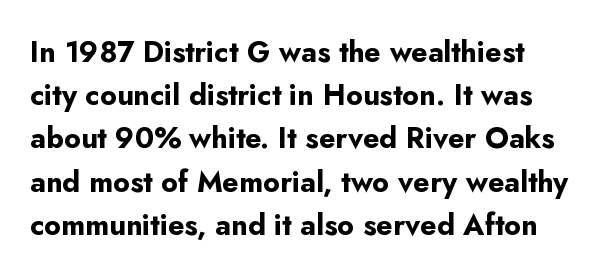
The image shows 29 px bold sans-serif type, upright; set normal line spacing (1.49x), normal letter spacing, not underlined; low stroke contrast and a small x-height.
